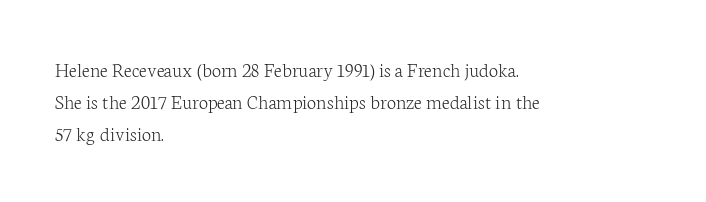
Is the block centered? No — it sits flush against the left margin. Honestly, the row spacing looks completely unremarkable. Check under the words: just untouched page. Ascenders rise straight up at ninety degrees. Nobody touched the tracking dial on this one.
